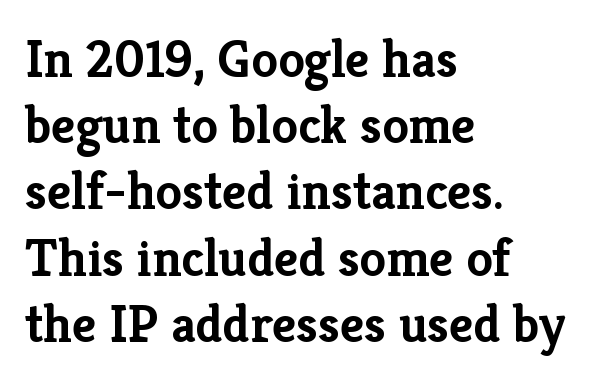
The image shows 53 px semibold serif type, upright; set left-aligned, normal line spacing (1.25x), normal letter spacing, not underlined; low stroke contrast and a medium x-height.
